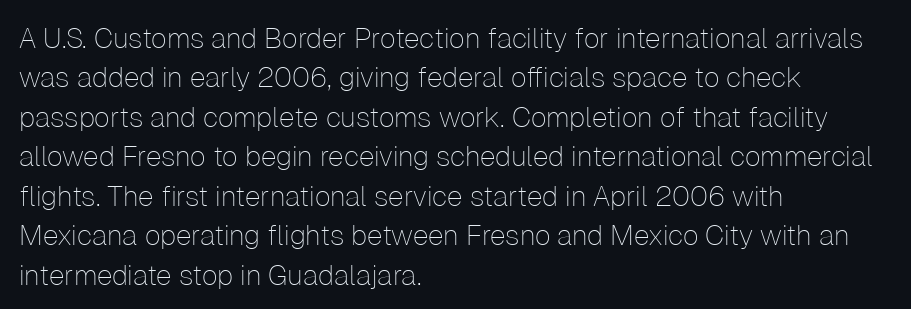
{"serif": "no", "italic": "no", "bold": "no", "weight": "thin", "width": "normal", "stroke_contrast": "low", "x_height": "medium", "monospaced": "no", "underline": "no", "align": "left", "line_spacing": "normal", "line_spacing_ratio": 1.41, "letter_spacing": "normal", "letter_spacing_em": 0.0, "glyph_px": 28}
